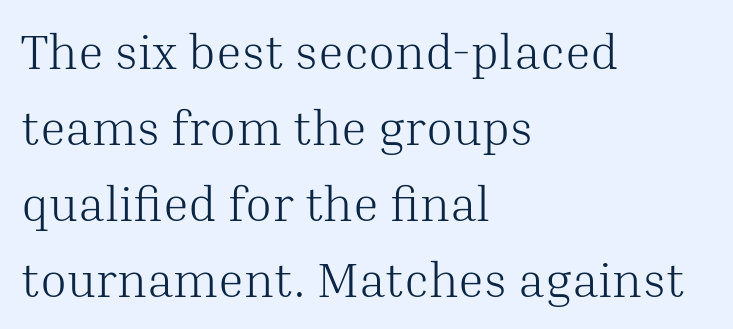
The image shows 49 px light serif type, upright; set left-aligned, normal line spacing (1.55x), normal letter spacing, not underlined; medium stroke contrast and a medium x-height.
